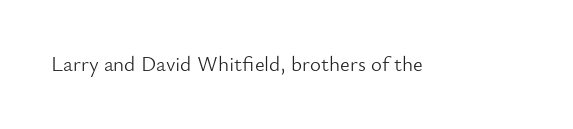
The passage shown is not underscored anywhere. The font's upright variant was chosen for this text. Stems here are at most as thick as an everyday book face. Observe the ordinary spacing: letters are neighbours, not strangers.
